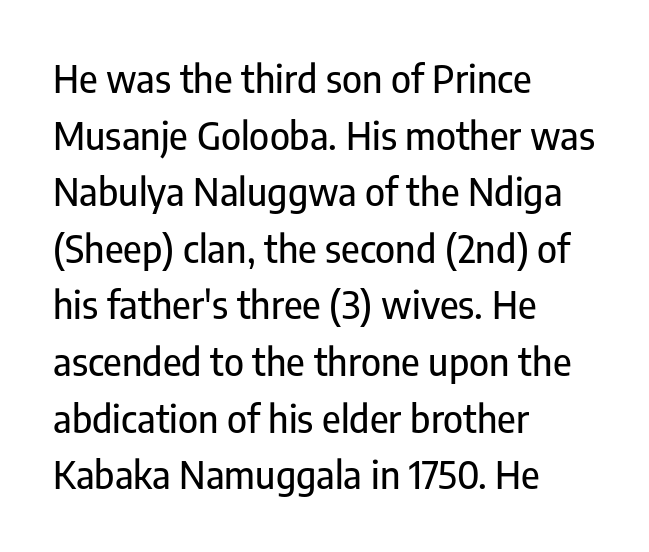
Q: Is the text italic (slanted)? A: No, it is upright.
Q: Is the typeface a serif or a sans-serif typeface? A: Sans-serif.
Q: Is the text underlined? A: No.
Q: How is the paragraph aligned? A: Left-aligned.
Q: Is the spacing between letters normal or unusually wide? A: Normal.
Q: Is the spacing between lines tight, normal or loose? A: Normal.
Q: Width (condensed, normal, or wide)? A: Condensed.
Q: Stroke contrast? A: Low.
Q: x-height? A: Medium.
Q: Monospaced? A: No.
